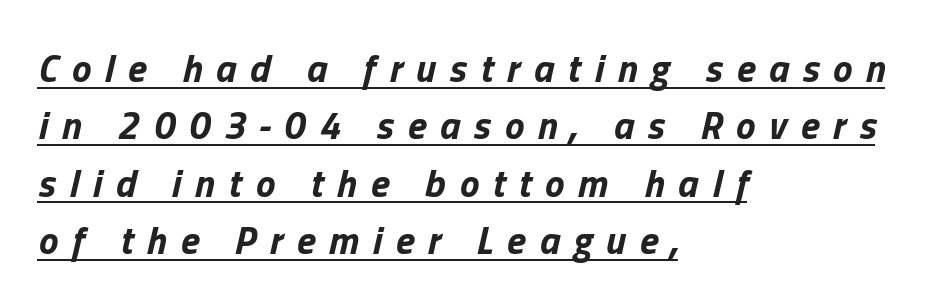
{"italic": "yes", "lean": "right", "slant_degrees": 13, "bold": "yes", "weight": "bold", "width": "normal", "stroke_contrast": "low", "x_height": "medium", "monospaced": "no", "underline": "yes", "align": "left", "line_spacing": "normal", "line_spacing_ratio": 1.47, "letter_spacing": "wide", "letter_spacing_em": 0.35, "glyph_px": 39}
